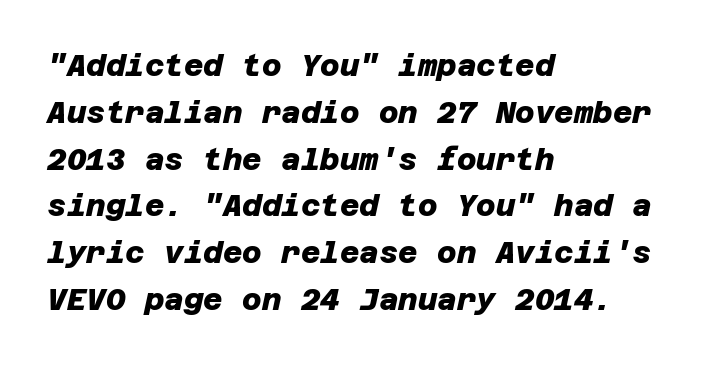
Q: Is the text bold? A: Yes.
Q: Is the typeface a serif or a sans-serif typeface? A: Sans-serif.
Q: Is the text underlined? A: No.
Q: How is the paragraph aligned? A: Left-aligned.
Q: Is the spacing between letters normal or unusually wide? A: Normal.
Q: Is the spacing between lines tight, normal or loose? A: Normal.
Q: Width (condensed, normal, or wide)? A: Normal.
Q: Stroke contrast? A: Low.
Q: x-height? A: Large.
